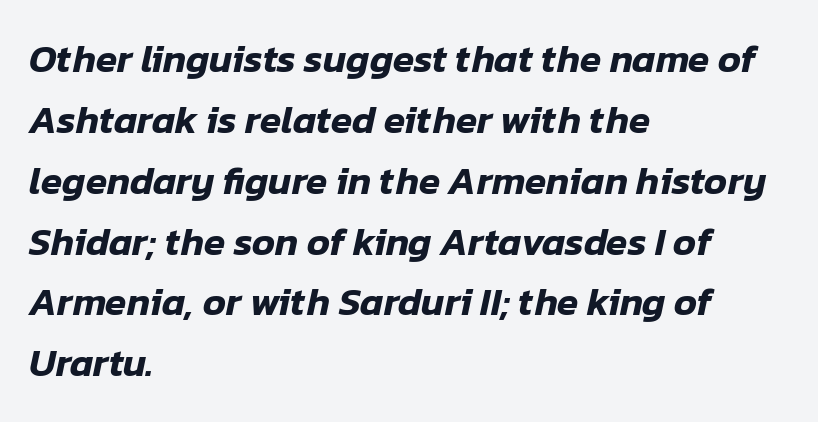
Slanted lettering throughout. The rows are spaced the way most documents space them. Varying glyph widths throughout — classic text-font behaviour. The lines in this sample share a left origin and differ only in where they stop. Nobody drew a line under any word here. What stands out about the letter spacing? Nothing — it is the standard amount.
